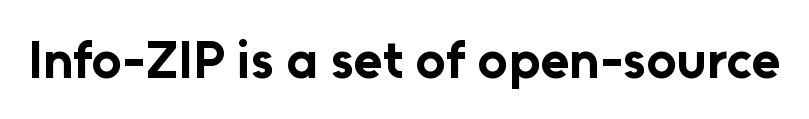
The image shows 53 px bold sans-serif type, upright; set normal letter spacing, not underlined; low stroke contrast and a medium x-height.
